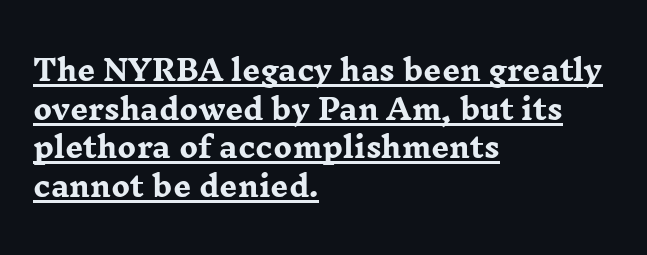
Q: Is the text bold? A: Yes.
Q: Is the text italic (slanted)? A: No, it is upright.
Q: Is the typeface a serif or a sans-serif typeface? A: Serif.
Q: Is the text underlined? A: Yes.
Q: How is the paragraph aligned? A: Left-aligned.
Q: Is the spacing between letters normal or unusually wide? A: Normal.
Q: Is the spacing between lines tight, normal or loose? A: Normal.
Q: Width (condensed, normal, or wide)? A: Wide.
Q: Stroke contrast? A: Low.
Q: x-height? A: Medium.
Q: Monospaced? A: No.
